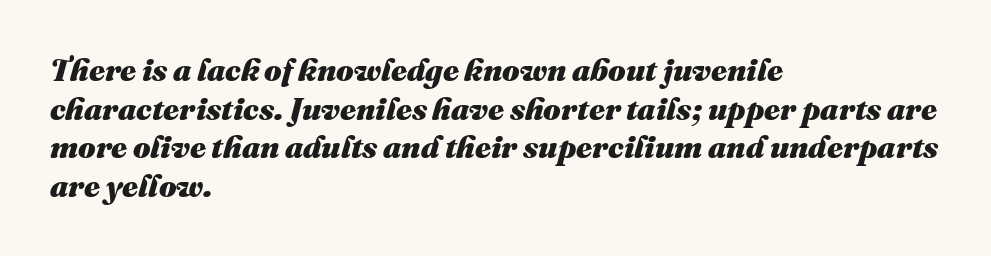
Notice how the stems are inclined rather than vertical — that's the hallmark of italics. Horizontally, the lines are justified to the leading edge only. Is this a fixed-width face? No — the glyphs have proportional, varying widths. Nobody touched the tracking dial on this one. Type without underlining.
